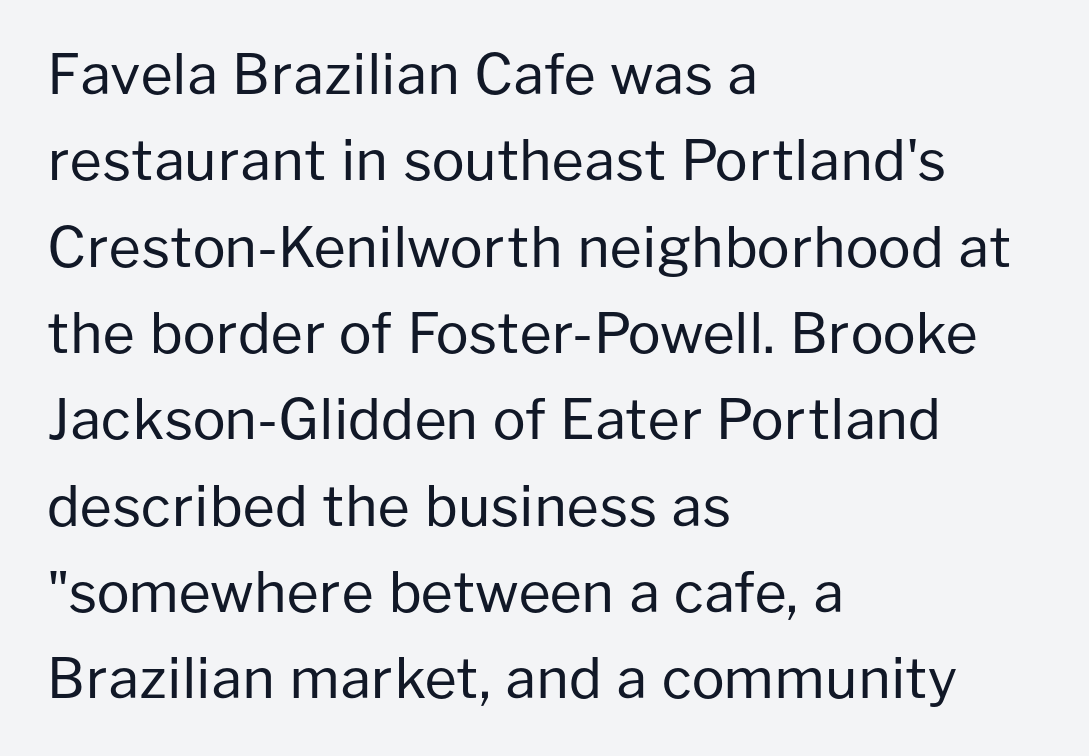
Q: Is the text bold? A: No.
Q: Is the text italic (slanted)? A: No, it is upright.
Q: Is the typeface a serif or a sans-serif typeface? A: Sans-serif.
Q: Is the text underlined? A: No.
Q: How is the paragraph aligned? A: Left-aligned.
Q: Is the spacing between letters normal or unusually wide? A: Normal.
Q: Is the spacing between lines tight, normal or loose? A: Normal.
Q: Width (condensed, normal, or wide)? A: Normal.
Q: Stroke contrast? A: Low.
Q: x-height? A: Medium.
Q: Monospaced? A: No.
